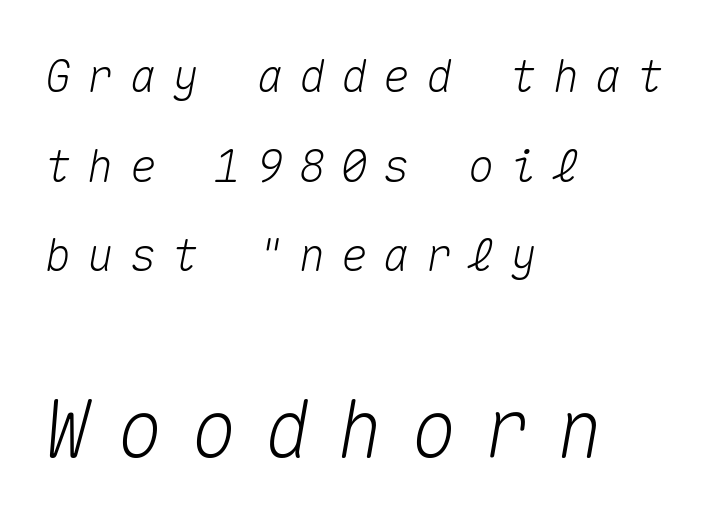
Looks like terminal output: every glyph gets an equal slot. Is the block centered? No — it sits flush against the left margin. The lines are spread far apart with generous leading. Slanted lettering throughout. You get the small type first, then a jump to larger type. Unmarked baselines from the first word to the last.
